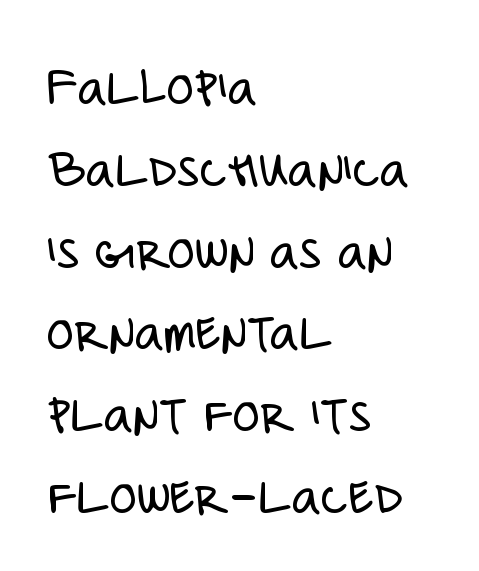
Q: Is the text bold? A: No.
Q: Is the text italic (slanted)? A: No, it is upright.
Q: Is the typeface a serif or a sans-serif typeface? A: Sans-serif.
Q: Is the text underlined? A: No.
Q: How is the paragraph aligned? A: Left-aligned.
Q: Is the spacing between letters normal or unusually wide? A: Normal.
Q: Is the spacing between lines tight, normal or loose? A: Normal.
Q: Width (condensed, normal, or wide)? A: Condensed.
Q: Stroke contrast? A: Low.
Q: x-height? A: Large.
Q: Monospaced? A: No.
